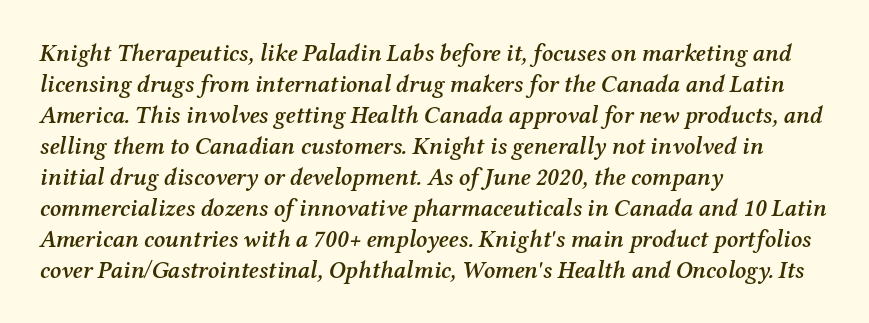
{"italic": "yes", "lean": "right", "slant_degrees": 12, "bold": "semi", "underline": "no", "align": "left", "line_spacing": "normal", "line_spacing_ratio": 1.29, "letter_spacing": "normal", "letter_spacing_em": 0.0, "glyph_px": 24}
